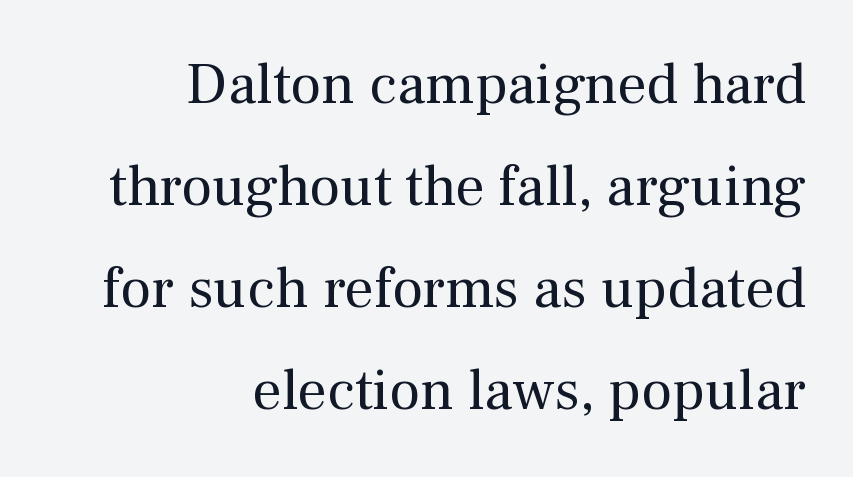
Do the characters align in a grid? No, the font is proportional. Decoration check: the copy has no underline. A flush-right, rag-left setting is used for this passage. Honestly, the letter spacing is just normal — you wouldn't notice it.
